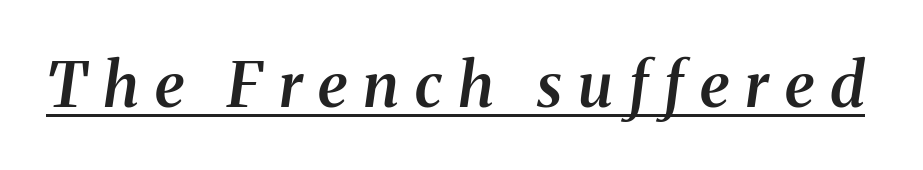
The image shows 62 px semibold serif type, italic (leaning right); set unusually wide letter spacing (+0.26 em), underlined; medium stroke contrast and a medium x-height.
